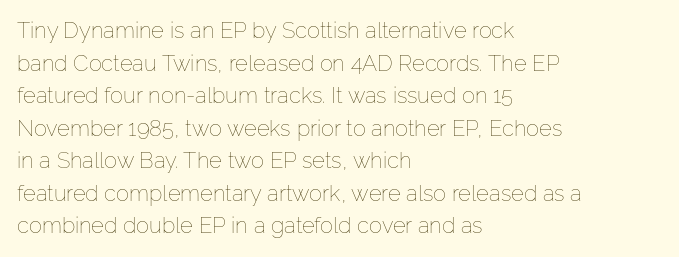
{"italic": "no", "bold": "no", "underline": "no", "align": "left", "line_spacing": "normal", "line_spacing_ratio": 1.48, "letter_spacing": "normal", "letter_spacing_em": 0.0, "glyph_px": 22}
